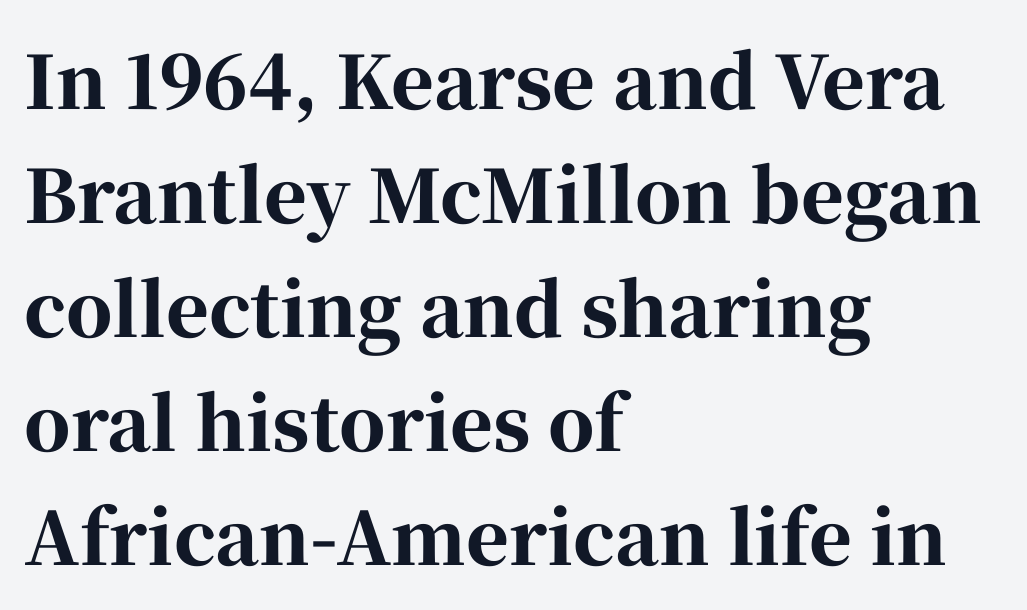
{"serif": "yes", "italic": "no", "bold": "yes", "weight": "bold", "width": "normal", "stroke_contrast": "high", "x_height": "medium", "monospaced": "no", "underline": "no", "align": "left", "line_spacing": "normal", "line_spacing_ratio": 1.56, "letter_spacing": "normal", "letter_spacing_em": 0.0, "glyph_px": 73}
